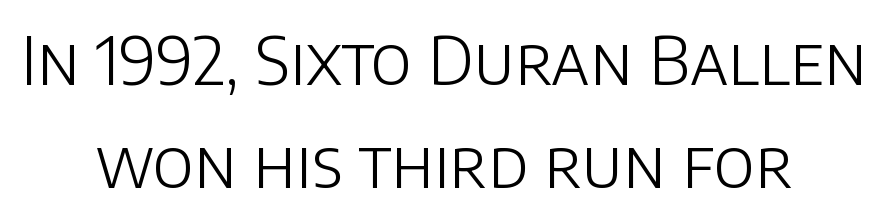
The image shows 66 px light sans-serif type, upright; set centered, normal line spacing (1.56x), normal letter spacing, not underlined; low stroke contrast and a large x-height.
